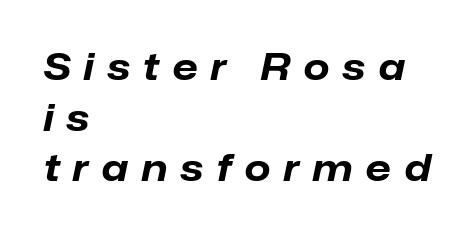
The image shows 37 px bold type, italic (leaning right); set left-aligned, normal line spacing (1.37x), unusually wide letter spacing (+0.36 em), not underlined; low stroke contrast and a medium x-height.
